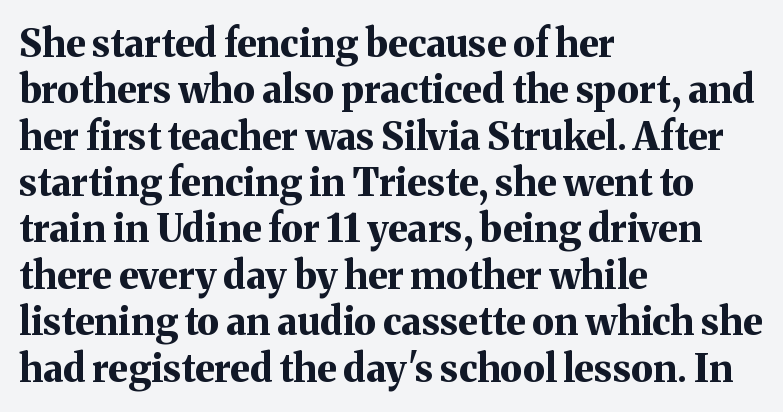
The sample has been set heavy, in full bold. When letters stand straight like this, we call the style roman or upright. The passage is arranged the way most books set body copy — flush left. Note: serifs present on the glyphs. The strip under each line holds only bare page.
